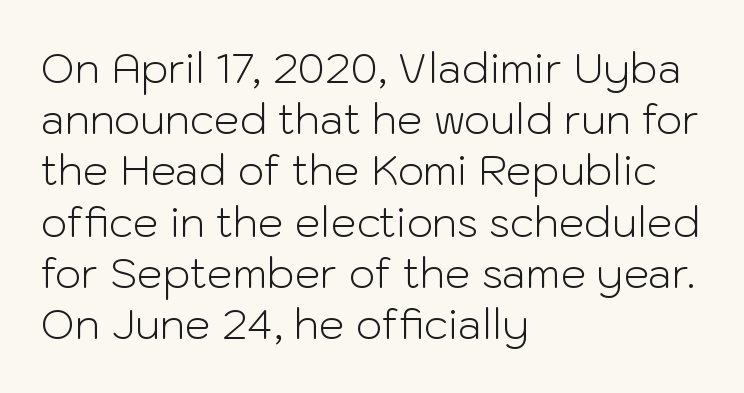
The image shows 41 px light sans-serif type, upright; set left-aligned, normal line spacing (1.25x), normal letter spacing, not underlined; low stroke contrast and a medium x-height.
